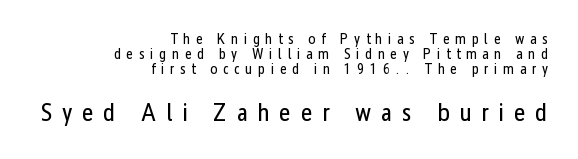
Q: Is the text bold? A: No.
Q: Is the text italic (slanted)? A: No, it is upright.
Q: Is the text underlined? A: No.
Q: How is the paragraph aligned? A: Right-aligned.
Q: Is the spacing between letters normal or unusually wide? A: Unusually wide.
Q: Is the spacing between lines tight, normal or loose? A: Tight.
Q: Which block of text is set in a larger size, the first (top) or the second (bottom)? A: The second (bottom) one.
